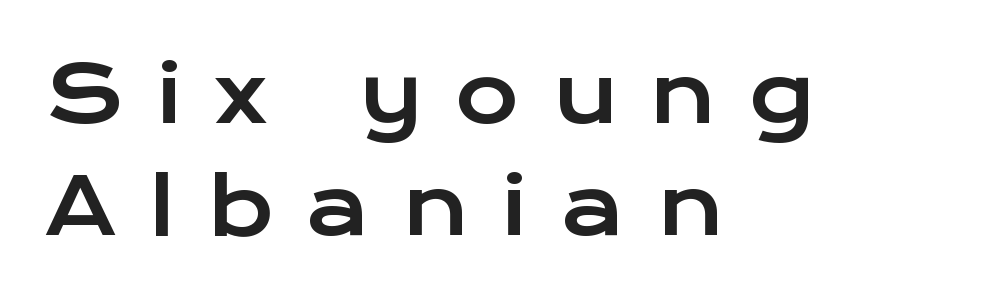
{"serif": "no", "italic": "no", "width": "wide", "stroke_contrast": "low", "x_height": "medium", "monospaced": "no", "underline": "no", "align": "left", "line_spacing": "normal", "line_spacing_ratio": 1.43, "letter_spacing": "wide", "letter_spacing_em": 0.42, "glyph_px": 78}
